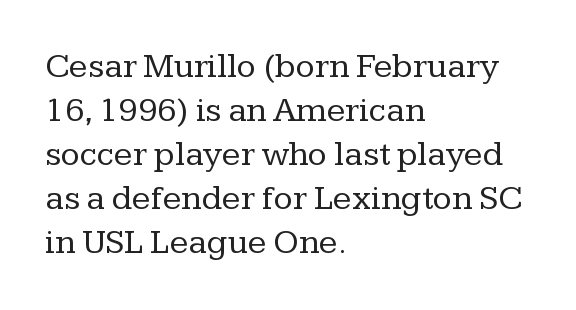
No extra ink here — the face is not bold. Visually the block forms a straight wall on the left and a jagged coastline on the right. Old-style or modern, the face here clearly has serifs. A typesetter would mark this as roman, not italic. Character widths vary here, with narrow letters taking less room than wide ones. Words float on clear page, feet unadorned.
